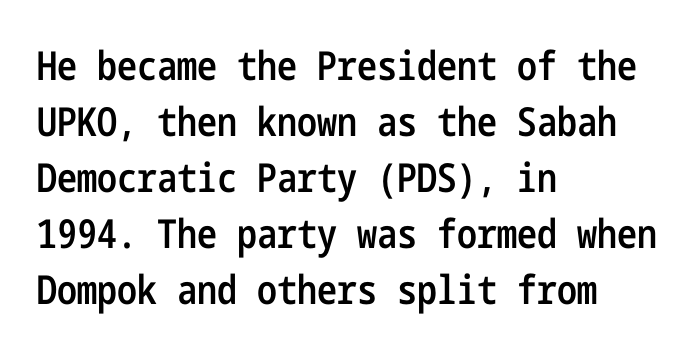
The image shows 40 px semibold, condensed sans-serif type, upright; set left-aligned, normal line spacing (1.4x), normal letter spacing, not underlined; low stroke contrast and a medium x-height.
